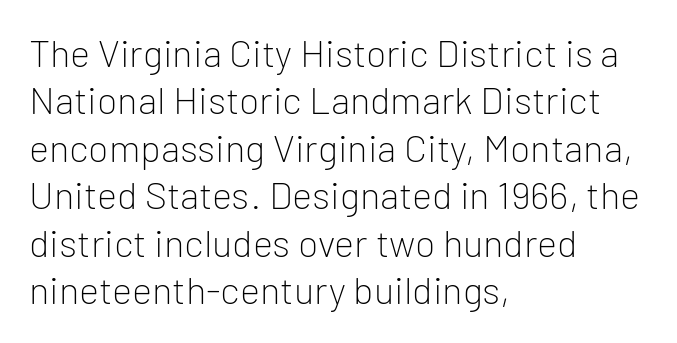
Ink coverage per letter is moderate at most. The face used here is proportionally spaced, like ordinary book or web type. Any mark beneath the type? The region is blank. Line beginnings align vertically; line endings do not. Nothing sits at the stroke ends, so this counts as sans-serif.
